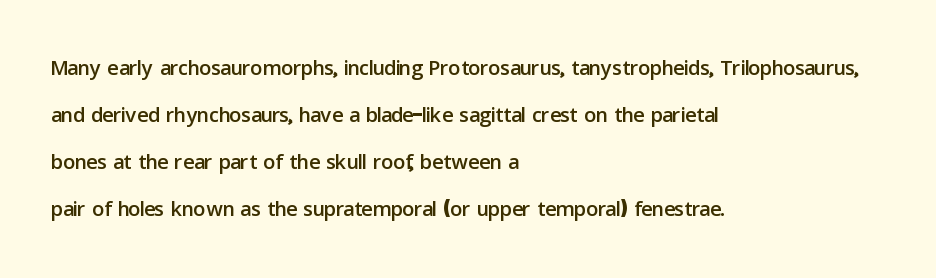
Vertical strokes here are truly vertical. The letters carry no serifs — their stems end cleanly without finishing strokes. Note the varied advance widths — an 'i' is clearly narrower than an 'm'. Is there much room between lines? A standard amount, neither cramped nor airy. The passage shown is not underscored anywhere.
